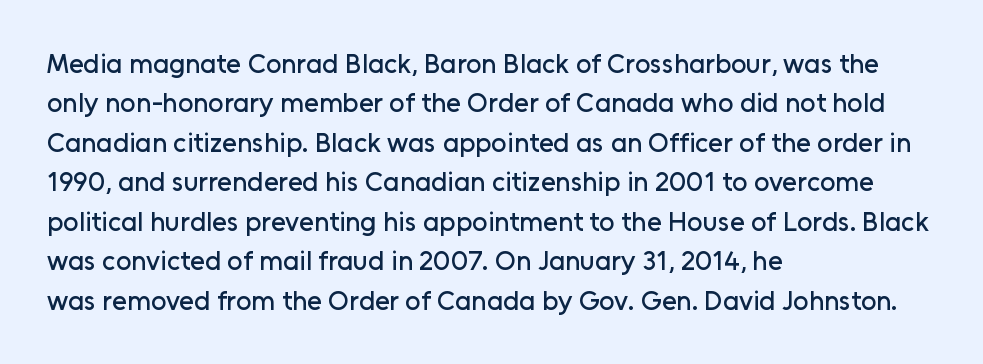
Rule under the text: the space is simply empty. The passage is arranged the way most books set body copy — flush left. This is the regular roman posture of the typeface. Default kerning and tracking; the words read as compact shapes.
